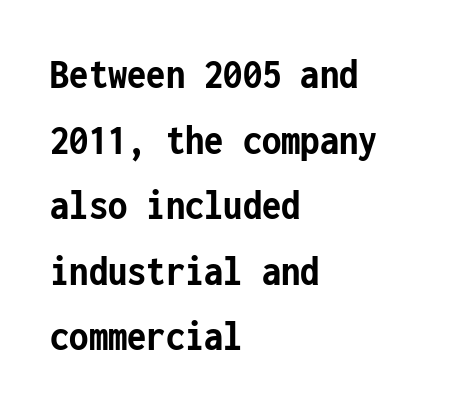
{"serif": "no", "italic": "no", "bold": "yes", "weight": "semibold", "width": "condensed", "stroke_contrast": "low", "x_height": "medium", "monospaced": "yes", "underline": "no", "align": "left", "line_spacing": "normal", "line_spacing_ratio": 1.49, "letter_spacing": "normal", "letter_spacing_em": 0.0, "glyph_px": 44}
